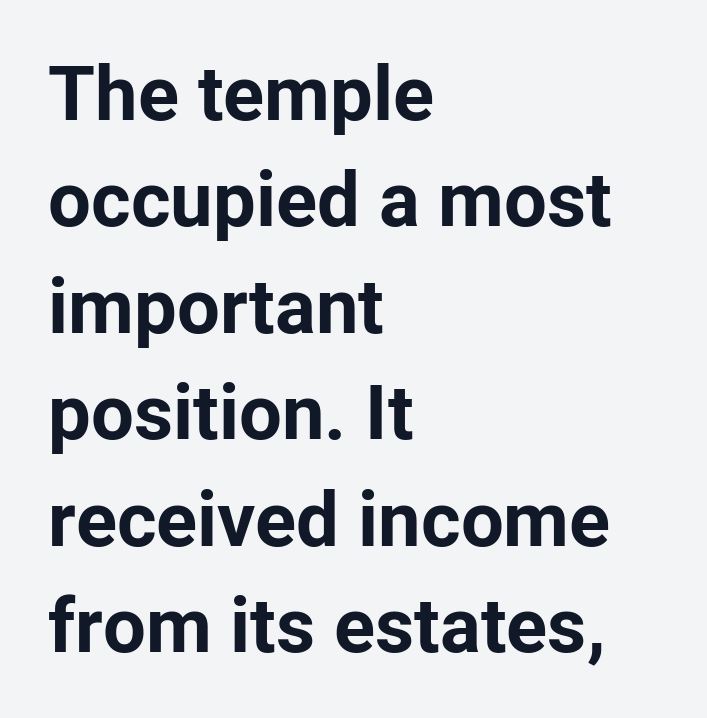
Q: Is the text bold? A: Yes.
Q: Is the text italic (slanted)? A: No, it is upright.
Q: Is the typeface a serif or a sans-serif typeface? A: Sans-serif.
Q: Is the text underlined? A: No.
Q: How is the paragraph aligned? A: Left-aligned.
Q: Is the spacing between letters normal or unusually wide? A: Normal.
Q: Is the spacing between lines tight, normal or loose? A: Normal.
Q: Width (condensed, normal, or wide)? A: Normal.
Q: Stroke contrast? A: Low.
Q: x-height? A: Medium.
Q: Monospaced? A: No.
